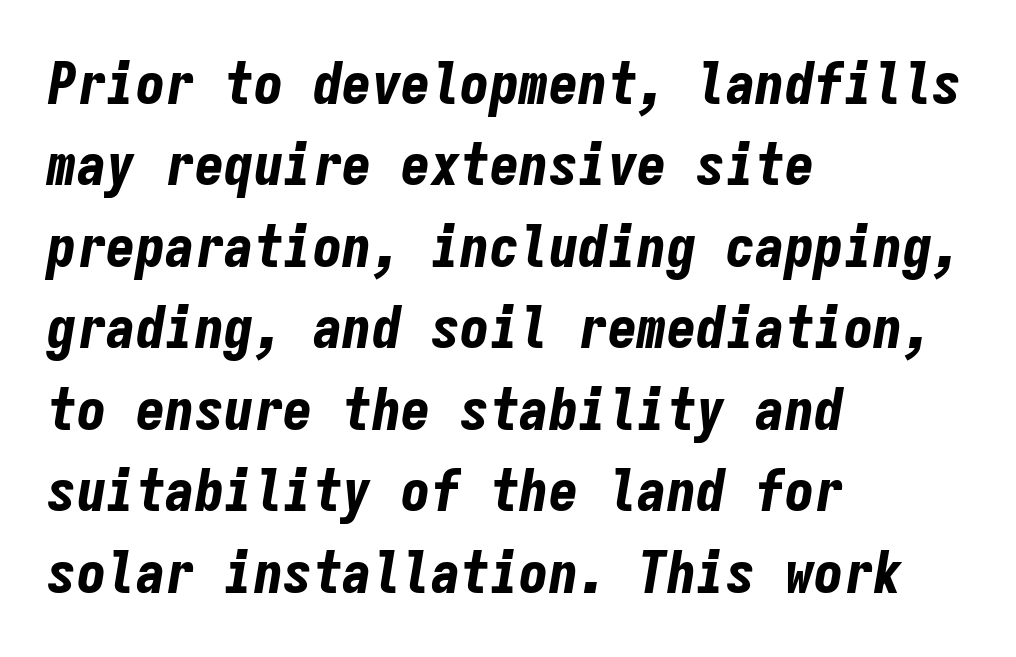
The face used here has the dense, thick strokes of a bold. Horizontal bands of white between lines are of average thickness. Does extra space separate the letters? No, they use regular spacing. Line beginnings align vertically; line endings do not. Fixed-width glyphs throughout — classic coding-font behaviour. Quick note: italic.
